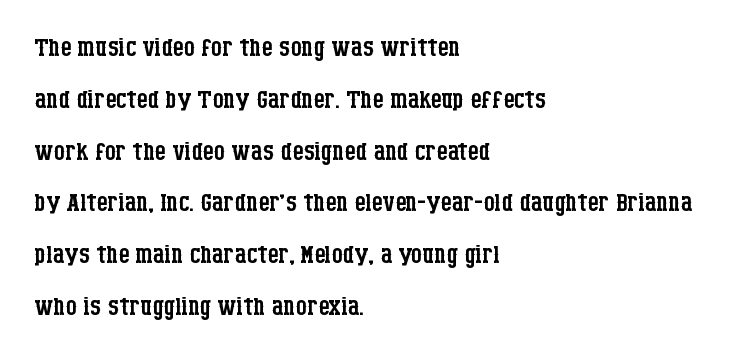
The image shows 35 px regular-weight, condensed serif type, upright; set left-aligned, normal line spacing (1.48x), normal letter spacing, not underlined; low stroke contrast and a large x-height.
